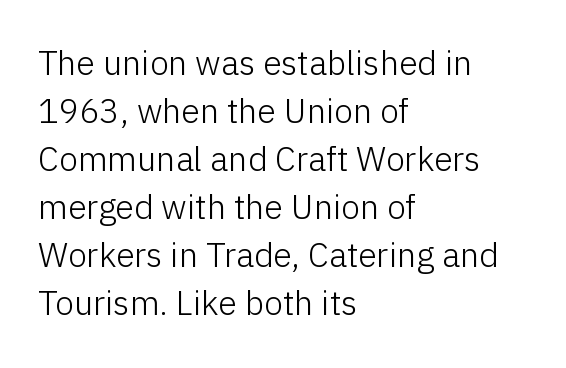
{"serif": "no", "italic": "no", "bold": "no", "weight": "light", "width": "normal", "stroke_contrast": "low", "x_height": "medium", "monospaced": "no", "underline": "no", "align": "left", "line_spacing": "normal", "line_spacing_ratio": 1.41, "letter_spacing": "normal", "letter_spacing_em": 0.0, "glyph_px": 34}
